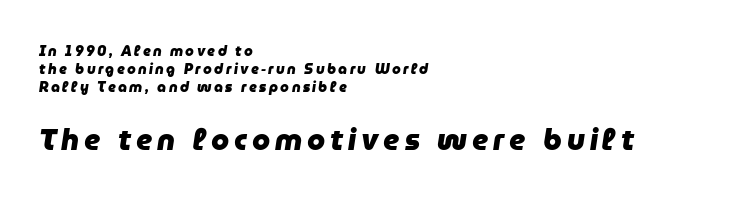
{"italic": "yes", "lean": "right", "slant_degrees": 9, "bold": "yes", "weight": "heavy", "width": "normal", "stroke_contrast": "low", "x_height": "medium", "monospaced": "no", "underline": "no", "align": "left", "line_spacing": "normal", "line_spacing_ratio": 1.28, "larger_block": "second", "size_ratio": 2.07, "glyph_px": 29}
